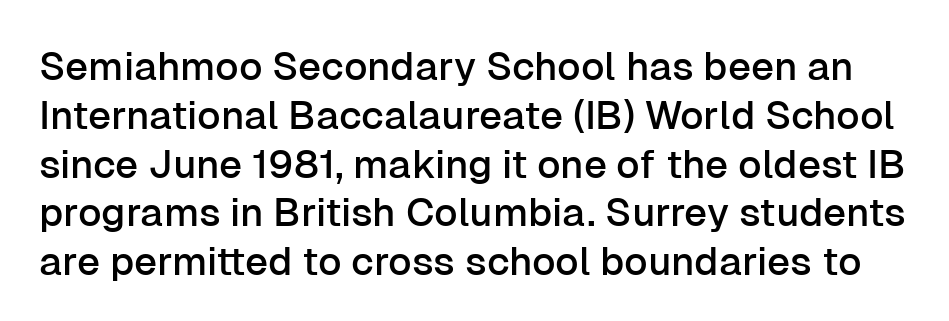
Q: Is the text italic (slanted)? A: No, it is upright.
Q: Is the typeface a serif or a sans-serif typeface? A: Sans-serif.
Q: Is the text underlined? A: No.
Q: Is the spacing between letters normal or unusually wide? A: Normal.
Q: Width (condensed, normal, or wide)? A: Normal.
Q: Stroke contrast? A: Low.
Q: x-height? A: Medium.
Q: Monospaced? A: No.
